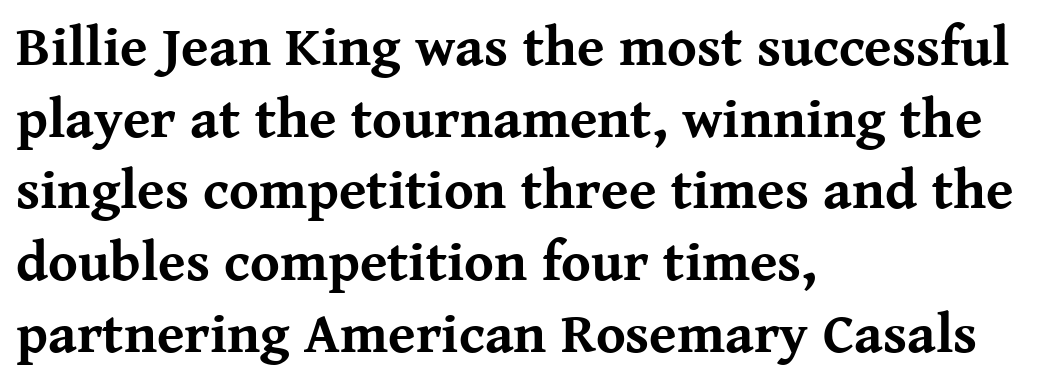
Q: Is the text bold? A: Yes.
Q: Is the text italic (slanted)? A: No, it is upright.
Q: Is the typeface a serif or a sans-serif typeface? A: Serif.
Q: Is the text underlined? A: No.
Q: How is the paragraph aligned? A: Left-aligned.
Q: Is the spacing between letters normal or unusually wide? A: Normal.
Q: Is the spacing between lines tight, normal or loose? A: Normal.
Q: Width (condensed, normal, or wide)? A: Normal.
Q: Stroke contrast? A: Medium.
Q: x-height? A: Medium.
Q: Monospaced? A: No.
